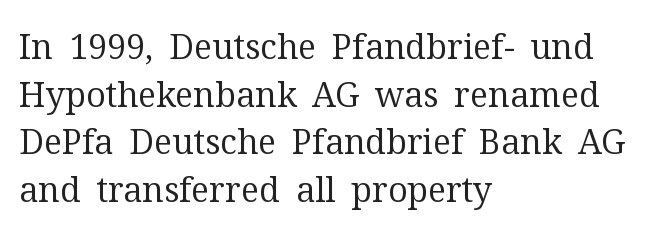
The image shows 34 px regular-weight serif type, upright; set left-aligned, normal line spacing (1.4x), normal letter spacing, not underlined; medium stroke contrast and a medium x-height.
